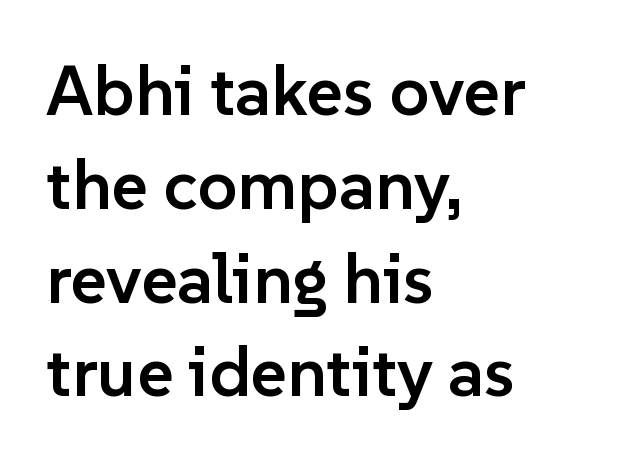
Caption: multi-line text, flush left, ragged right. The specimen reads as upright at a glance. Nope, no serifs anywhere on these letters. You could not count columns in this text — the font is proportionally spaced. This sample uses plain, unmodified letter spacing.
